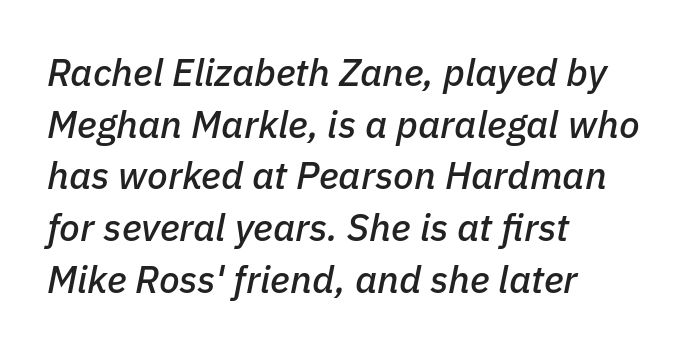
The image shows 38 px text type, italic (leaning right); set left-aligned, normal line spacing (1.36x), normal letter spacing, not underlined; low stroke contrast and a medium x-height.
